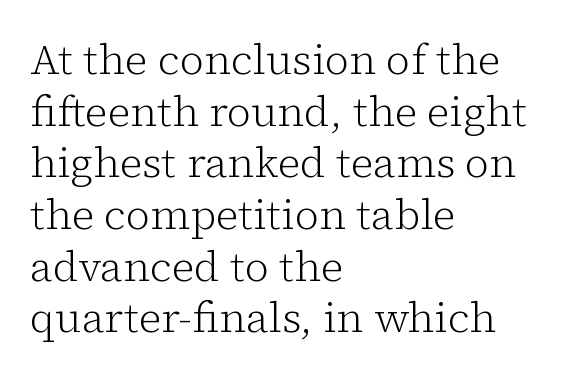
The designer went with a serif here, giving each stem small feet. No heavy texture on the line: the type isn't bold. The lines in this sample share a left origin and differ only in where they stop. The letterforms sit shoulder to shoulder at normal distance. In terms of posture, this sample is upright.
